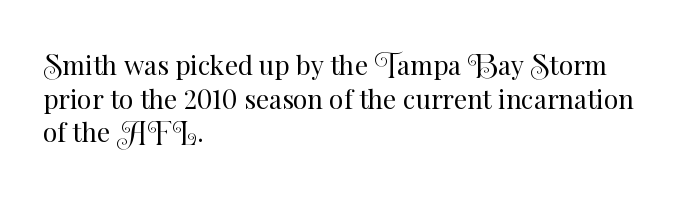
The image shows 26 px text type, upright; set left-aligned, normal line spacing (1.29x), normal letter spacing, not underlined.
